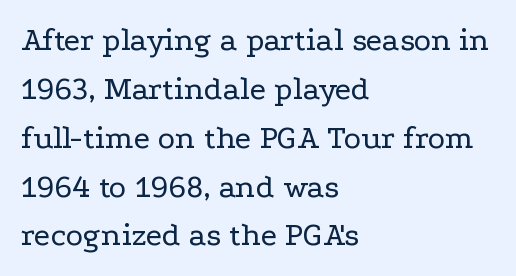
The image shows 33 px regular-weight, wide serif type, upright; set left-aligned, normal line spacing (1.48x), normal letter spacing, not underlined; low stroke contrast and a medium x-height.
